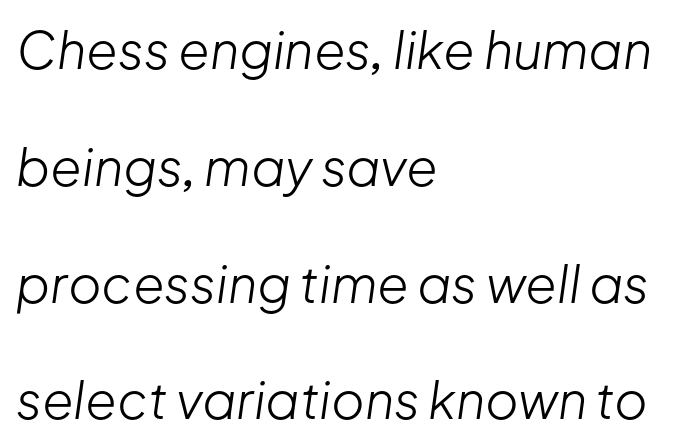
Q: Is the text bold? A: No.
Q: Is the text italic (slanted)? A: Yes, it leans right by about 8 degrees.
Q: Is the text underlined? A: No.
Q: How is the paragraph aligned? A: Left-aligned.
Q: Is the spacing between letters normal or unusually wide? A: Normal.
Q: Is the spacing between lines tight, normal or loose? A: Loose.
Q: Width (condensed, normal, or wide)? A: Normal.
Q: Stroke contrast? A: Low.
Q: x-height? A: Medium.
Q: Monospaced? A: No.
